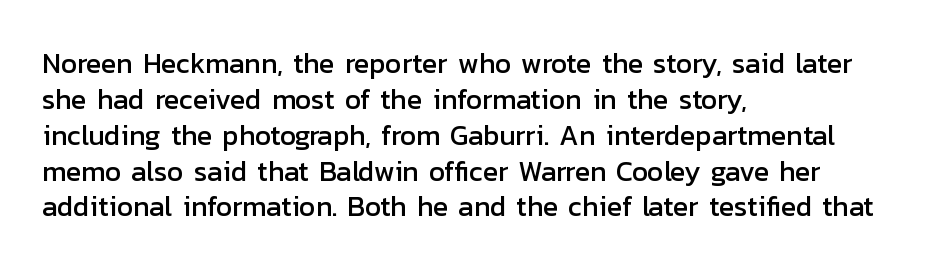
{"serif": "no", "italic": "no", "width": "normal", "stroke_contrast": "low", "x_height": "medium", "monospaced": "no", "underline": "no", "align": "left", "line_spacing": "normal", "line_spacing_ratio": 1.28, "letter_spacing": "normal", "letter_spacing_em": 0.0, "glyph_px": 28}
